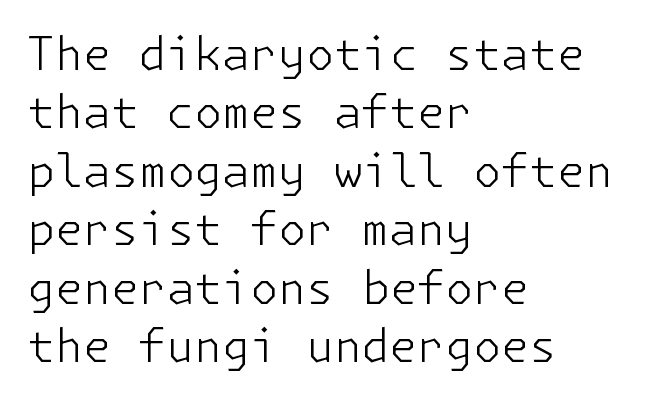
Line starts are locked; line ends wander. Posture: vertical. The cut favours lightness, reaching ordinary text weight at its darkest. The zone under the glyphs is completely vacant. A typesetter would call this leading conventional body-copy spacing. These lines keep a tight, regular rhythm from letter to letter.
